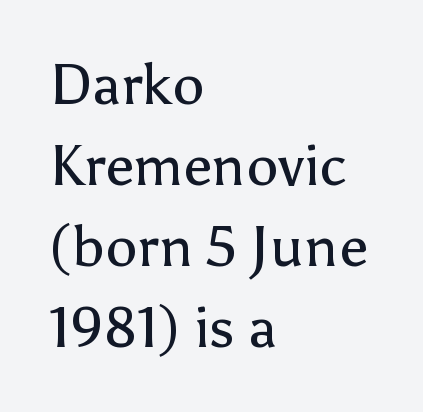
The image shows 57 px regular-weight sans-serif type, upright; set left-aligned, normal line spacing (1.42x), normal letter spacing, not underlined; low stroke contrast and a medium x-height.
